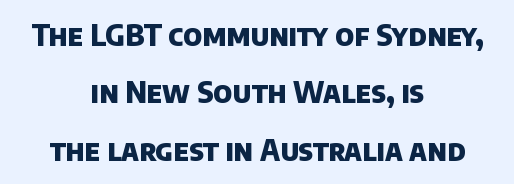
Q: Is the text bold? A: Yes.
Q: Is the typeface a serif or a sans-serif typeface? A: Sans-serif.
Q: Is the text underlined? A: No.
Q: How is the paragraph aligned? A: Centered.
Q: Is the spacing between letters normal or unusually wide? A: Normal.
Q: Is the spacing between lines tight, normal or loose? A: Loose.
Q: Width (condensed, normal, or wide)? A: Normal.
Q: Stroke contrast? A: Low.
Q: x-height? A: Large.
Q: Monospaced? A: No.
